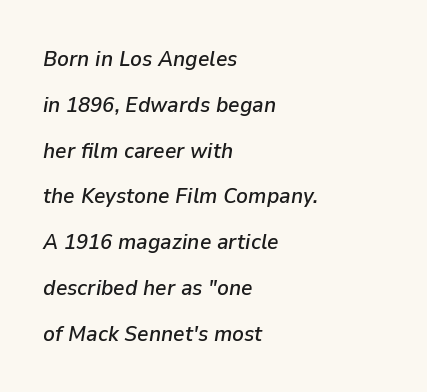
Q: Is the text italic (slanted)? A: Yes, it leans right by about 9 degrees.
Q: Is the text underlined? A: No.
Q: How is the paragraph aligned? A: Left-aligned.
Q: Is the spacing between letters normal or unusually wide? A: Normal.
Q: Is the spacing between lines tight, normal or loose? A: Loose.
